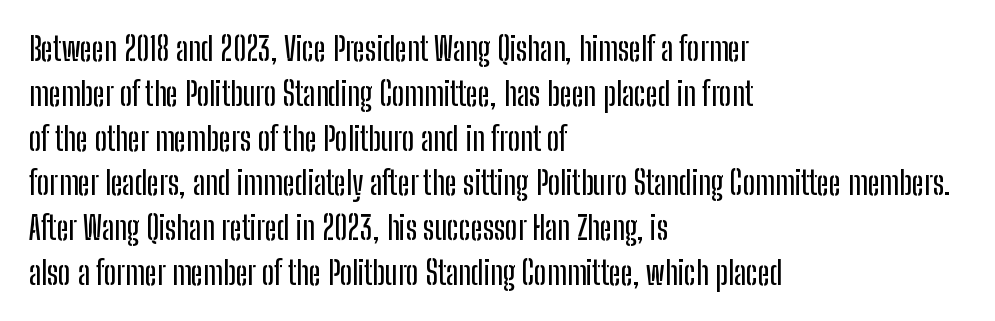
The image shows 32 px condensed sans-serif type, upright; set left-aligned, normal line spacing (1.4x), normal letter spacing, not underlined; low stroke contrast and a medium x-height.
